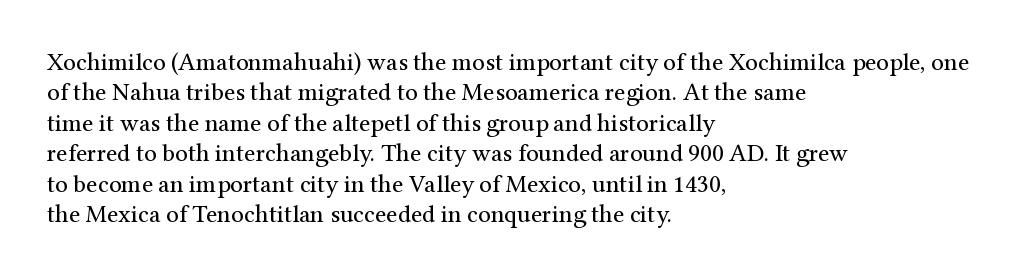
{"italic": "no", "bold": "no", "underline": "no", "align": "left", "line_spacing_ratio": 1.22, "letter_spacing": "normal", "letter_spacing_em": 0.0, "glyph_px": 25}
